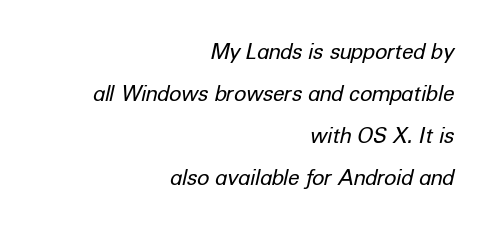
Slant detected: the letters are inclined. Nobody drew a line under any word here. Caption: standard tracking, unaltered. Ink coverage per letter is moderate at most. This block would shrink considerably if given ordinary leading; it's expanded now.
